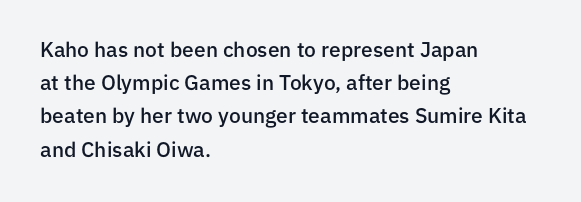
Q: Is the text bold? A: Semi-bold.
Q: Is the text italic (slanted)? A: No, it is upright.
Q: Is the text underlined? A: No.
Q: How is the paragraph aligned? A: Left-aligned.
Q: Is the spacing between letters normal or unusually wide? A: Normal.
Q: Is the spacing between lines tight, normal or loose? A: Normal.
